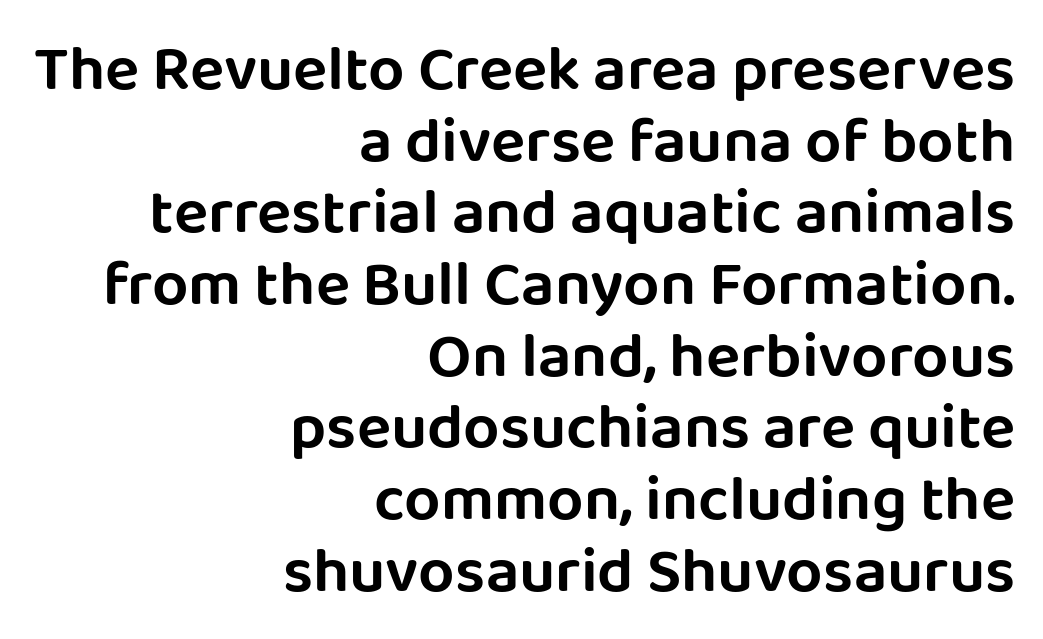
A roman cut, with each character standing at attention. A typesetter would call this proportional, since set widths differ per character. One-word summary of the alignment: right. Decoration check: the copy has no underline.
